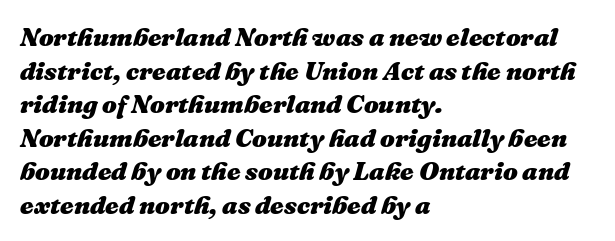
Notice how descenders clear the ascenders below comfortably — that's standard leading. Strong, thick strokes mark this as bold type. Layout note: lines flush left. A clean baseline with only descenders dipping below it.
